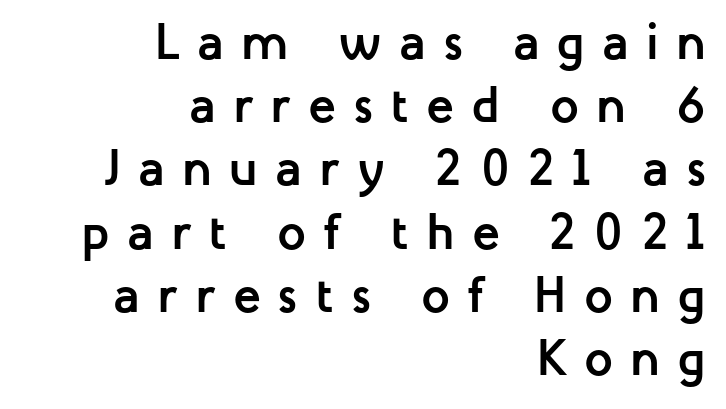
{"serif": "no", "italic": "no", "bold": "yes", "weight": "semibold", "width": "normal", "stroke_contrast": "low", "x_height": "medium", "monospaced": "no", "underline": "no", "align": "right", "line_spacing_ratio": 1.24, "letter_spacing": "wide", "letter_spacing_em": 0.34, "glyph_px": 51}
